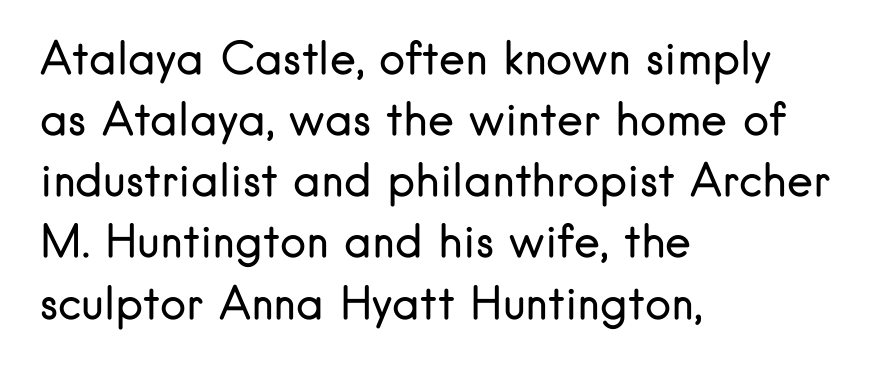
Rule under the text: the space is simply empty. What's the leading like? Ordinary, nothing unusual. Posture: straight, roman, zero tilt. The strokes are not fattened; the text isn't bold. The type family on display is of the sans-serif kind.
